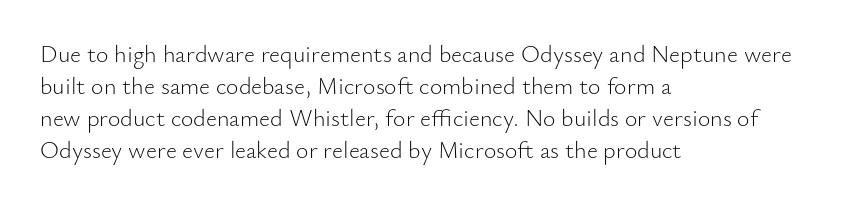
Q: Is the text bold? A: No.
Q: Is the text italic (slanted)? A: No, it is upright.
Q: Is the text underlined? A: No.
Q: How is the paragraph aligned? A: Left-aligned.
Q: Is the spacing between letters normal or unusually wide? A: Normal.
Q: Is the spacing between lines tight, normal or loose? A: Normal.
